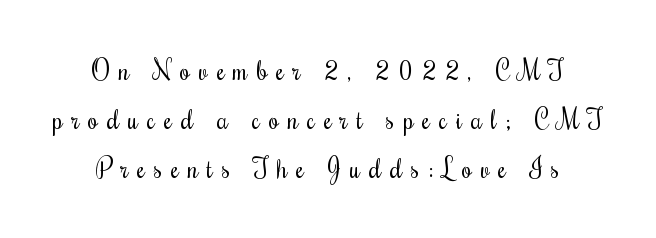
The letters look calm and open, with moderate or lighter stems. The gaps between neighbouring characters are conspicuously large. Beneath every word, the page is bare.
